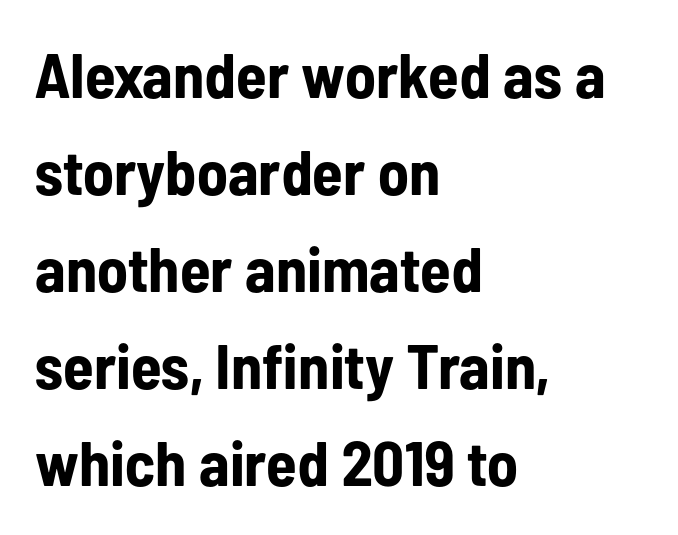
The image shows 63 px bold, condensed sans-serif type, upright; set left-aligned, normal line spacing (1.54x), normal letter spacing, not underlined; low stroke contrast and a medium x-height.
